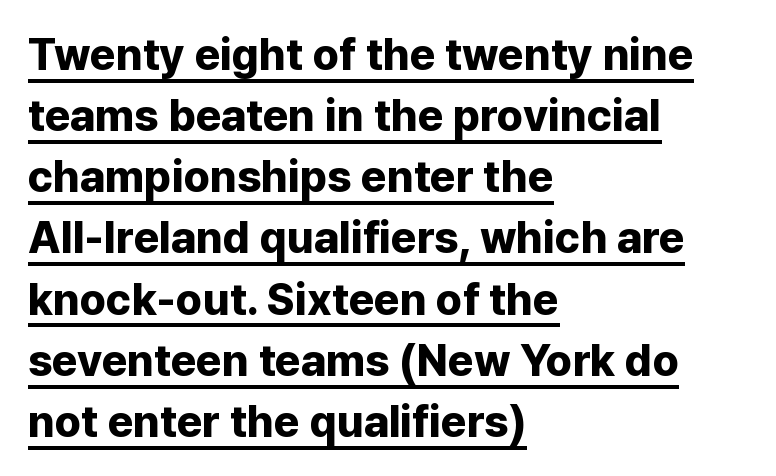
{"serif": "no", "italic": "no", "bold": "yes", "weight": "bold", "width": "normal", "stroke_contrast": "low", "x_height": "medium", "monospaced": "no", "underline": "yes", "align": "left", "line_spacing": "normal", "line_spacing_ratio": 1.39, "letter_spacing": "normal", "letter_spacing_em": 0.0, "glyph_px": 44}
